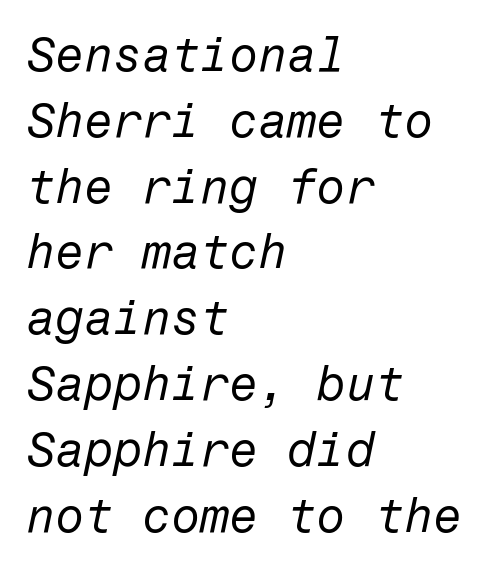
{"italic": "yes", "lean": "right", "slant_degrees": 12, "bold": "no", "weight": "regular", "width": "normal", "stroke_contrast": "low", "x_height": "medium", "underline": "no", "align": "left", "line_spacing": "normal", "line_spacing_ratio": 1.4, "letter_spacing": "normal", "letter_spacing_em": 0.0, "glyph_px": 47}
